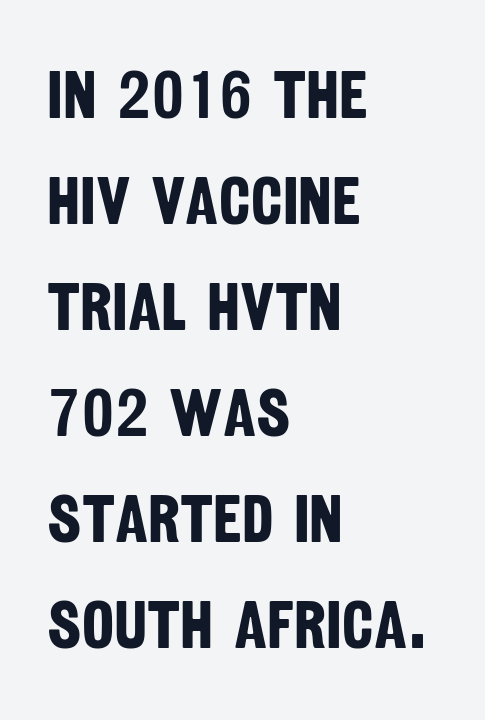
Q: Is the text bold? A: Yes.
Q: Is the typeface a serif or a sans-serif typeface? A: Sans-serif.
Q: Is the text underlined? A: No.
Q: How is the paragraph aligned? A: Left-aligned.
Q: Is the spacing between letters normal or unusually wide? A: Normal.
Q: Is the spacing between lines tight, normal or loose? A: Normal.
Q: Width (condensed, normal, or wide)? A: Condensed.
Q: Stroke contrast? A: Low.
Q: x-height? A: Large.
Q: Monospaced? A: No.
